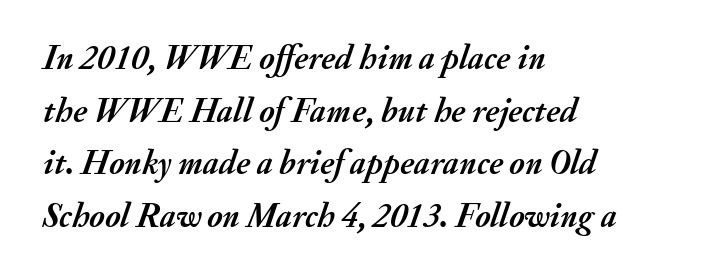
Every character sits at an angle, as italics do. The letters sit at their default tracking, neither squeezed nor spread. One glance says typical: line gaps are just what's usual. A bare baseline throughout the passage. Do the characters align in a grid? No, the font is proportional.
